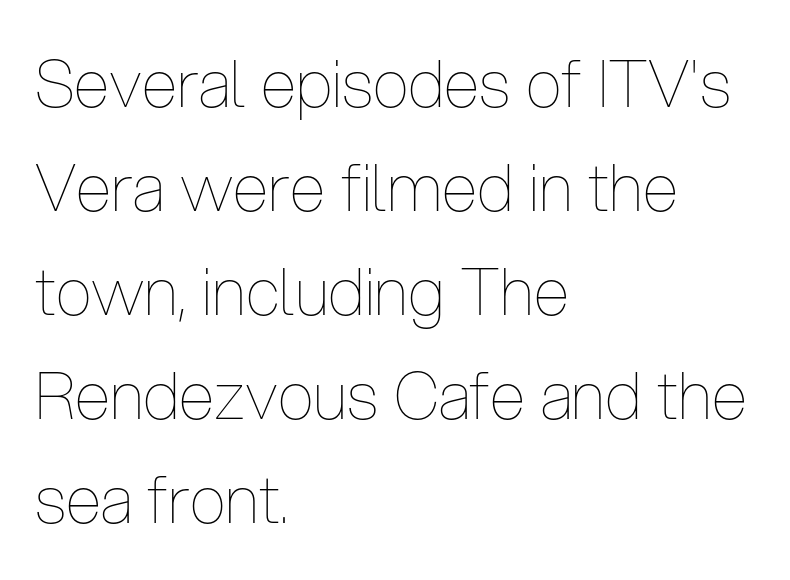
{"italic": "no", "bold": "no", "weight": "thin", "width": "condensed", "stroke_contrast": "low", "x_height": "medium", "monospaced": "no", "underline": "no", "align": "left", "line_spacing": "normal", "line_spacing_ratio": 1.6, "letter_spacing": "normal", "letter_spacing_em": 0.0, "glyph_px": 65}
